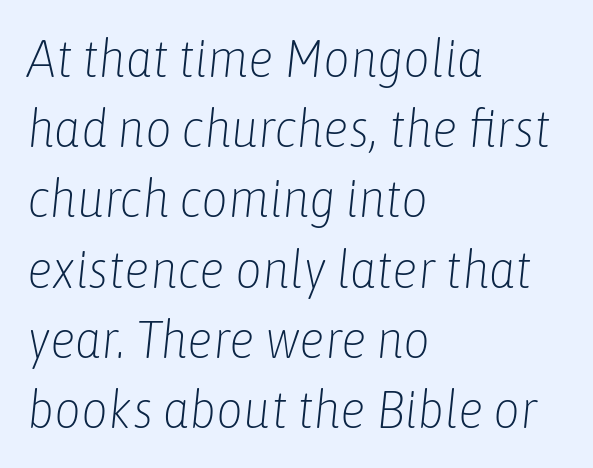
Q: Is the text bold? A: No.
Q: Is the text italic (slanted)? A: Yes, it leans right by about 6 degrees.
Q: Is the text underlined? A: No.
Q: How is the paragraph aligned? A: Left-aligned.
Q: Is the spacing between letters normal or unusually wide? A: Normal.
Q: Is the spacing between lines tight, normal or loose? A: Normal.
Q: Width (condensed, normal, or wide)? A: Condensed.
Q: Stroke contrast? A: Low.
Q: x-height? A: Medium.
Q: Monospaced? A: No.
